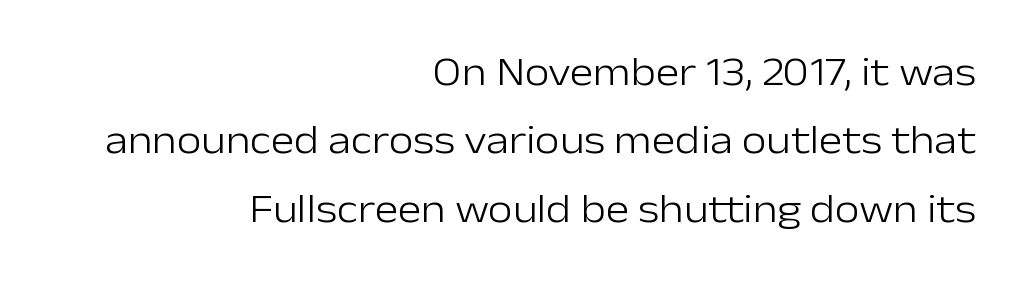
The passage shown is typeset with a sans-serif family. Rule under the text: the space is simply empty. Reading down the block, your eye finds every line finishing at a fixed right position. Words appear dense and cohesive because spacing is normal.
